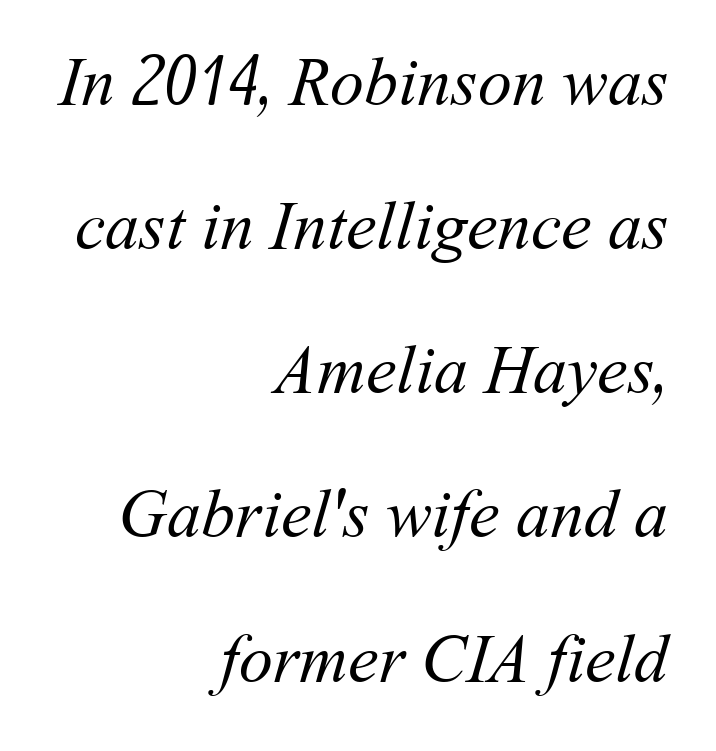
{"bold": "no", "weight": "regular", "width": "normal", "stroke_contrast": "medium", "x_height": "medium", "monospaced": "no", "underline": "no", "align": "right", "line_spacing": "loose", "line_spacing_ratio": 2.12, "letter_spacing": "normal", "letter_spacing_em": 0.0, "glyph_px": 68}
